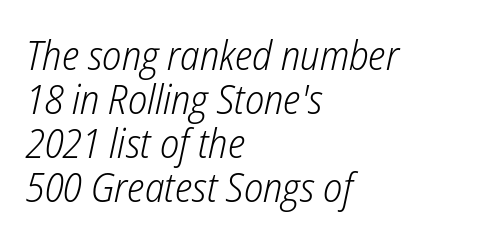
Q: Is the text bold? A: No.
Q: Is the text italic (slanted)? A: Yes, it leans right by about 12 degrees.
Q: Is the text underlined? A: No.
Q: How is the paragraph aligned? A: Left-aligned.
Q: Is the spacing between letters normal or unusually wide? A: Normal.
Q: Is the spacing between lines tight, normal or loose? A: Tight.
Q: Width (condensed, normal, or wide)? A: Condensed.
Q: Stroke contrast? A: Low.
Q: x-height? A: Medium.
Q: Monospaced? A: No.
